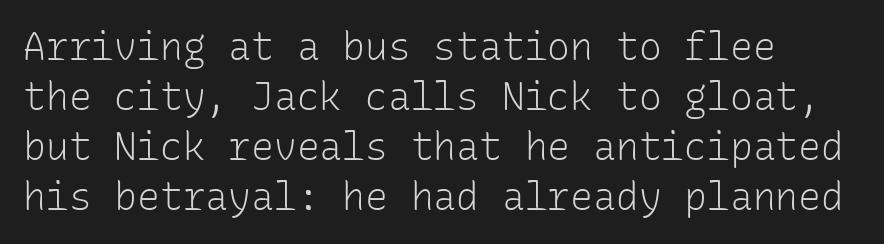
Fixed-width glyphs throughout — classic coding-font behaviour. If you measured baseline to baseline, you'd find a middling distance. This is not heavy type; no bold has been used. Style check: upright.
